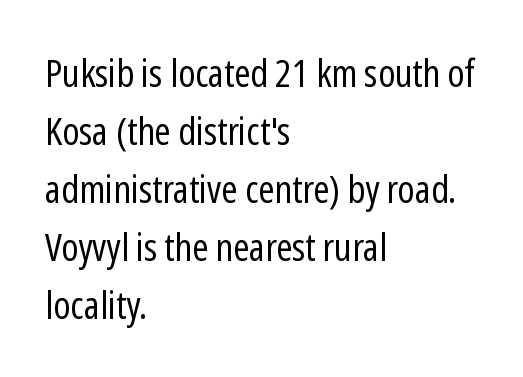
Q: Is the text bold? A: No.
Q: Is the text italic (slanted)? A: No, it is upright.
Q: Is the typeface a serif or a sans-serif typeface? A: Sans-serif.
Q: Is the text underlined? A: No.
Q: How is the paragraph aligned? A: Left-aligned.
Q: Is the spacing between letters normal or unusually wide? A: Normal.
Q: Is the spacing between lines tight, normal or loose? A: Normal.
Q: Width (condensed, normal, or wide)? A: Condensed.
Q: Stroke contrast? A: Low.
Q: x-height? A: Medium.
Q: Monospaced? A: No.
